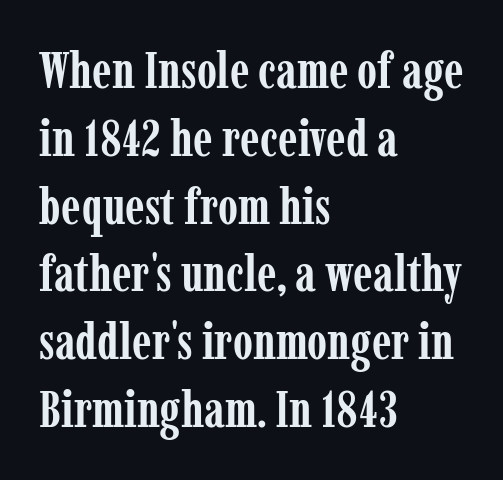
{"serif": "yes", "italic": "no", "bold": "yes", "weight": "semibold", "width": "condensed", "stroke_contrast": "low", "x_height": "medium", "monospaced": "no", "underline": "no", "align": "left", "line_spacing": "normal", "line_spacing_ratio": 1.33, "letter_spacing": "normal", "letter_spacing_em": 0.0, "glyph_px": 51}
